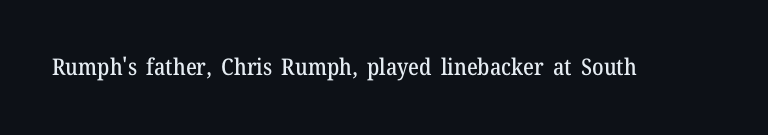
Each word holds together tightly as a unit, with standard inter-letter gaps. Posture: upright roman. The specimen omits any rule beneath the text block's lines.
